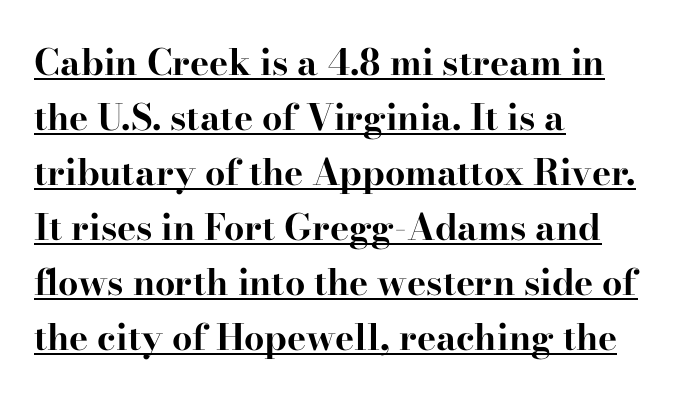
This rendering uses left alignment, leaving the right contour irregular. These lines are rendered in a variable-pitch font. Glyph-to-glyph distance matches everyday printed text. Observe the serifs anchoring each vertical stroke in this sample.
